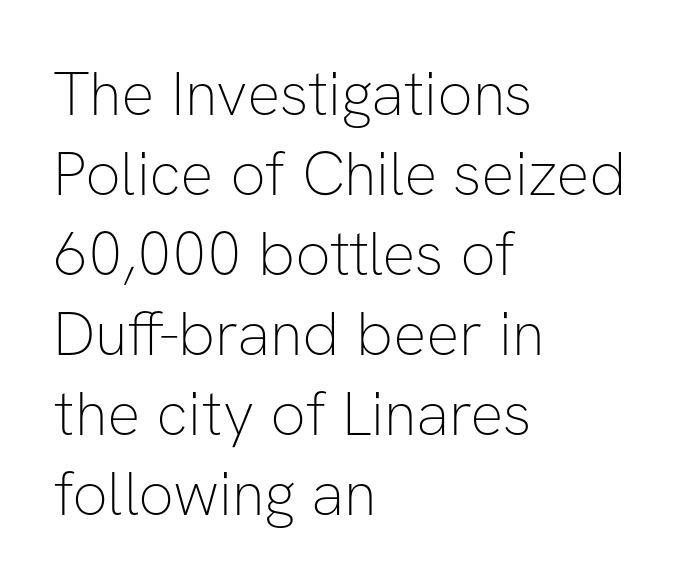
Q: Is the text bold? A: No.
Q: Is the text italic (slanted)? A: No, it is upright.
Q: Is the typeface a serif or a sans-serif typeface? A: Sans-serif.
Q: Is the text underlined? A: No.
Q: How is the paragraph aligned? A: Left-aligned.
Q: Is the spacing between letters normal or unusually wide? A: Normal.
Q: Is the spacing between lines tight, normal or loose? A: Normal.
Q: Width (condensed, normal, or wide)? A: Normal.
Q: Stroke contrast? A: Low.
Q: x-height? A: Medium.
Q: Monospaced? A: No.
